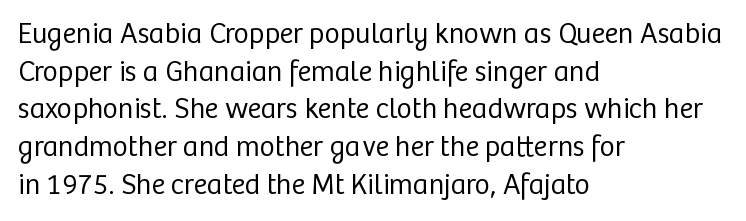
Is the letter spacing exaggerated? No — it looks like the ordinary default. Compared with a typical body face, this is equally light or lighter still. The axis of the letterforms is exactly vertical. Nothing sits at the stroke ends, so this counts as sans-serif. You could not count columns in this text — the font is proportionally spaced. In CSS terms this would be text-align: left.
